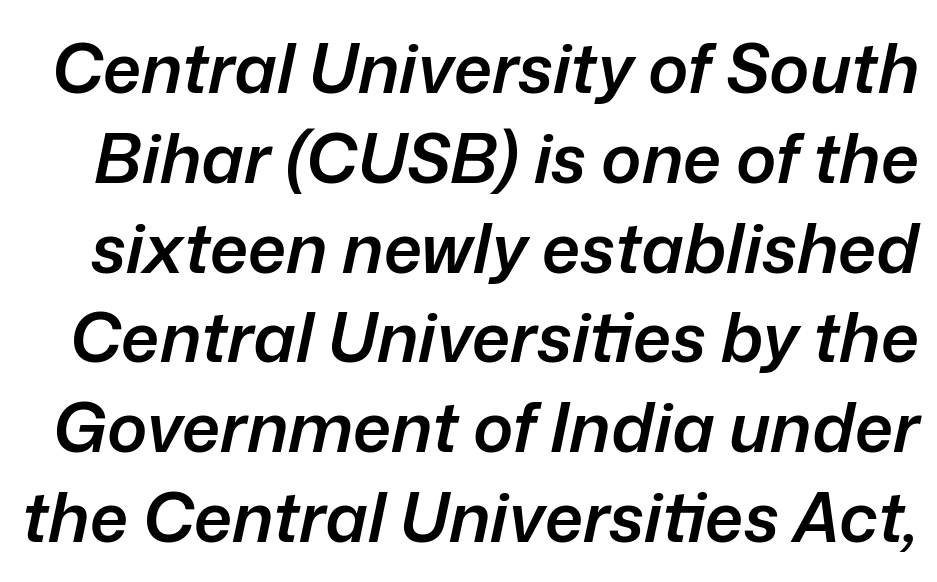
The image shows 68 px semibold type, italic (leaning right); set normal line spacing (1.32x), normal letter spacing, not underlined; low stroke contrast and a medium x-height.
